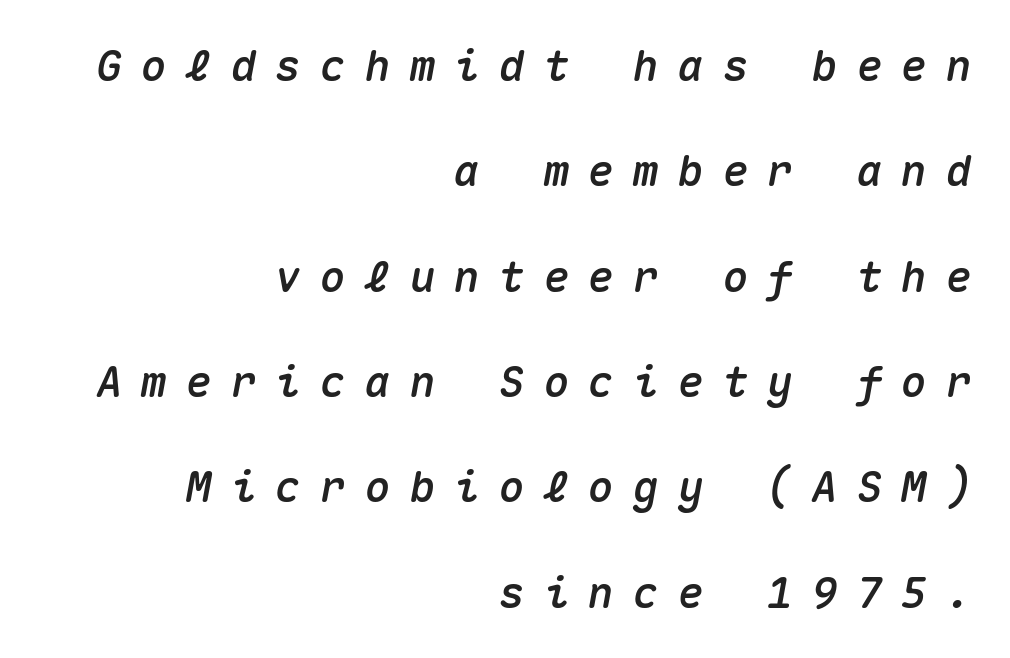
Q: Is the text italic (slanted)? A: Yes, it leans right by about 10 degrees.
Q: Is the text underlined? A: No.
Q: How is the paragraph aligned? A: Right-aligned.
Q: Is the spacing between letters normal or unusually wide? A: Unusually wide.
Q: Is the spacing between lines tight, normal or loose? A: Loose.
Q: Width (condensed, normal, or wide)? A: Normal.
Q: Stroke contrast? A: Medium.
Q: x-height? A: Medium.
Q: Monospaced? A: Yes.
